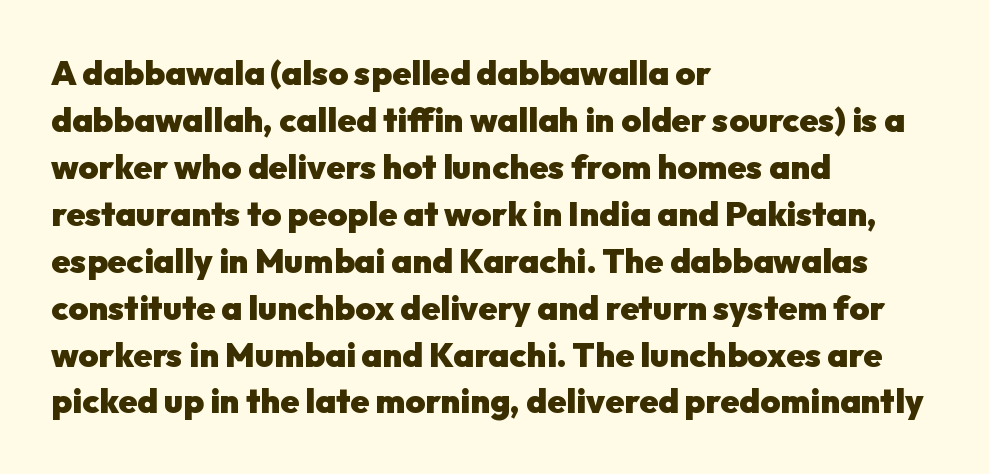
The image shows 34 px heavy sans-serif type, upright; set left-aligned, normal line spacing (1.38x), normal letter spacing, not underlined; low stroke contrast and a medium x-height.
